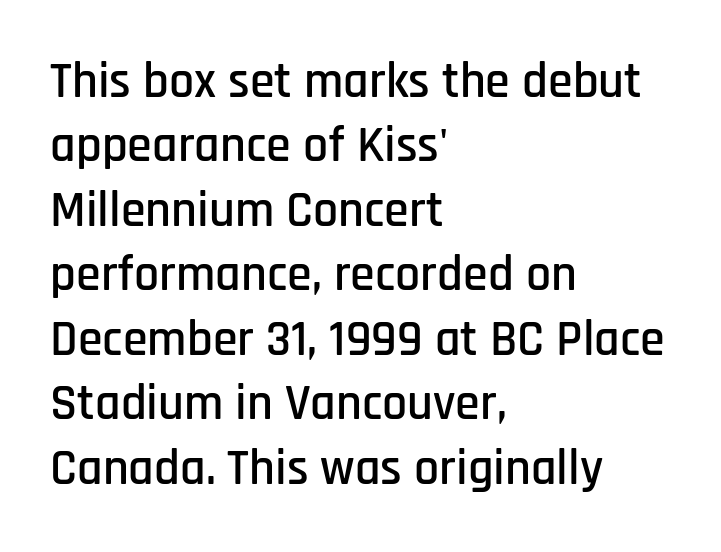
Q: Is the text italic (slanted)? A: No, it is upright.
Q: Is the typeface a serif or a sans-serif typeface? A: Sans-serif.
Q: Is the text underlined? A: No.
Q: How is the paragraph aligned? A: Left-aligned.
Q: Is the spacing between letters normal or unusually wide? A: Normal.
Q: Is the spacing between lines tight, normal or loose? A: Normal.
Q: Width (condensed, normal, or wide)? A: Condensed.
Q: Stroke contrast? A: Low.
Q: x-height? A: Large.
Q: Monospaced? A: No.
